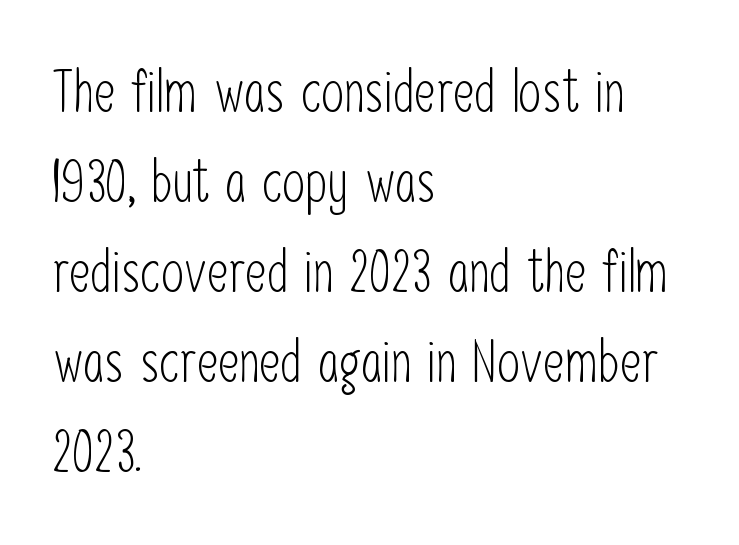
{"serif": "no", "italic": "no", "bold": "no", "weight": "light", "width": "condensed", "stroke_contrast": "low", "x_height": "medium", "monospaced": "no", "underline": "no", "align": "left", "line_spacing": "normal", "line_spacing_ratio": 1.55, "letter_spacing": "normal", "letter_spacing_em": 0.0, "glyph_px": 58}
